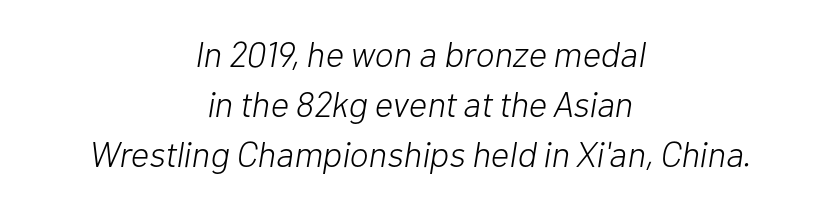
{"italic": "yes", "lean": "right", "slant_degrees": 10, "bold": "no", "weight": "light", "width": "normal", "stroke_contrast": "low", "x_height": "medium", "monospaced": "no", "underline": "no", "align": "center", "line_spacing": "normal", "line_spacing_ratio": 1.39, "letter_spacing": "normal", "letter_spacing_em": 0.0, "glyph_px": 36}
